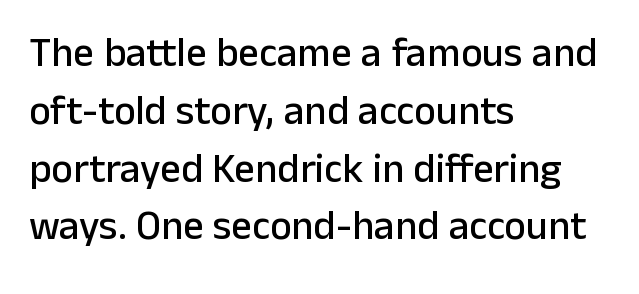
The image shows 41 px sans-serif type, upright; set left-aligned, normal line spacing (1.41x), normal letter spacing, not underlined; low stroke contrast and a medium x-height.
